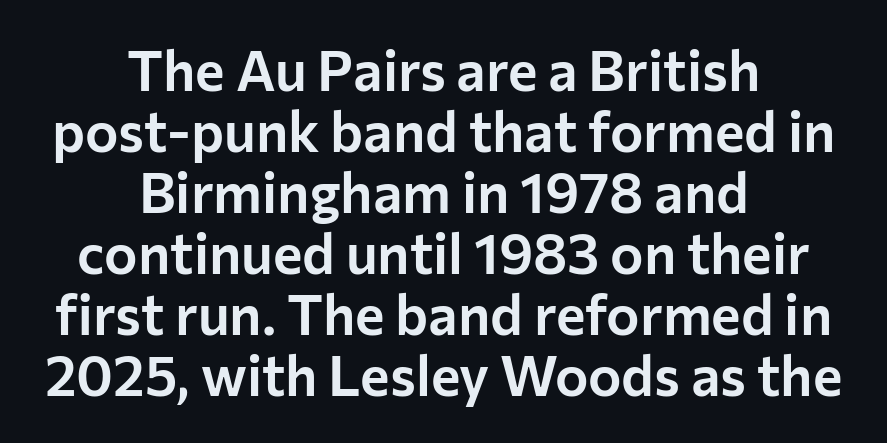
{"serif": "no", "italic": "no", "width": "normal", "stroke_contrast": "low", "x_height": "medium", "monospaced": "no", "underline": "no", "align": "center", "line_spacing": "tight", "line_spacing_ratio": 1.09, "letter_spacing": "normal", "letter_spacing_em": 0.0, "glyph_px": 56}
